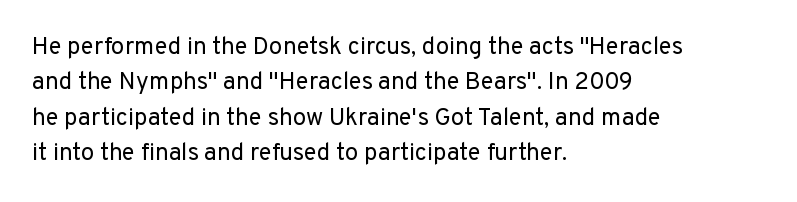
{"italic": "no", "bold": "no", "underline": "no", "align": "left", "line_spacing": "normal", "line_spacing_ratio": 1.47, "letter_spacing": "normal", "letter_spacing_em": 0.0, "glyph_px": 24}
